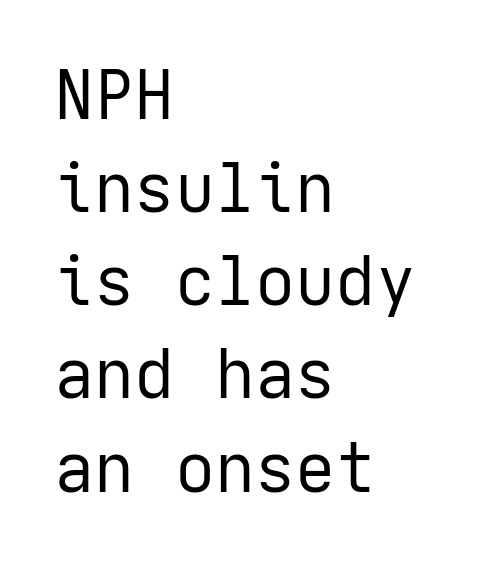
Between one letter and the next there's only the usual sliver of space. Caption: multi-line text, flush left, ragged right. Leading: standard. These lines were composed using upright roman letters. The specimen omits any rule beneath the text block's lines. The weight tops out at a normal text grade.
